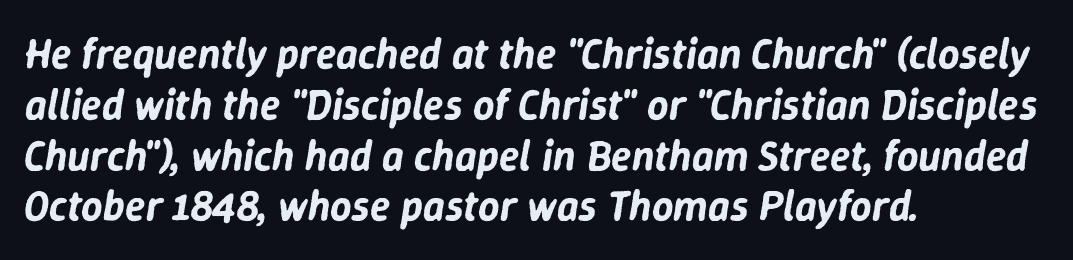
{"italic": "yes", "lean": "right", "slant_degrees": 9, "width": "normal", "stroke_contrast": "low", "x_height": "medium", "monospaced": "no", "underline": "no", "align": "left", "line_spacing_ratio": 1.21, "letter_spacing": "normal", "letter_spacing_em": 0.0, "glyph_px": 42}
